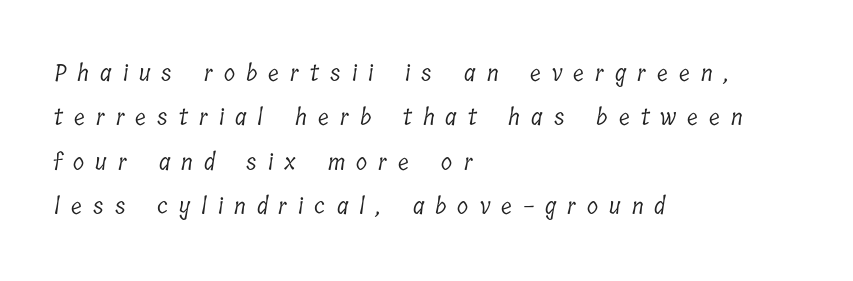
The image shows 23 px text type; set left-aligned, loose line spacing (1.93x), unusually wide letter spacing (+0.48 em), not underlined.
